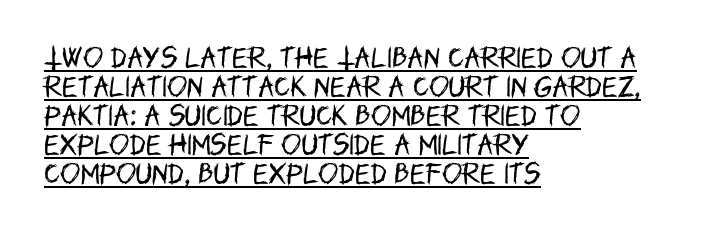
Q: Is the text bold? A: No.
Q: Is the text italic (slanted)? A: No, it is upright.
Q: Is the text underlined? A: Yes.
Q: How is the paragraph aligned? A: Left-aligned.
Q: Is the spacing between letters normal or unusually wide? A: Normal.
